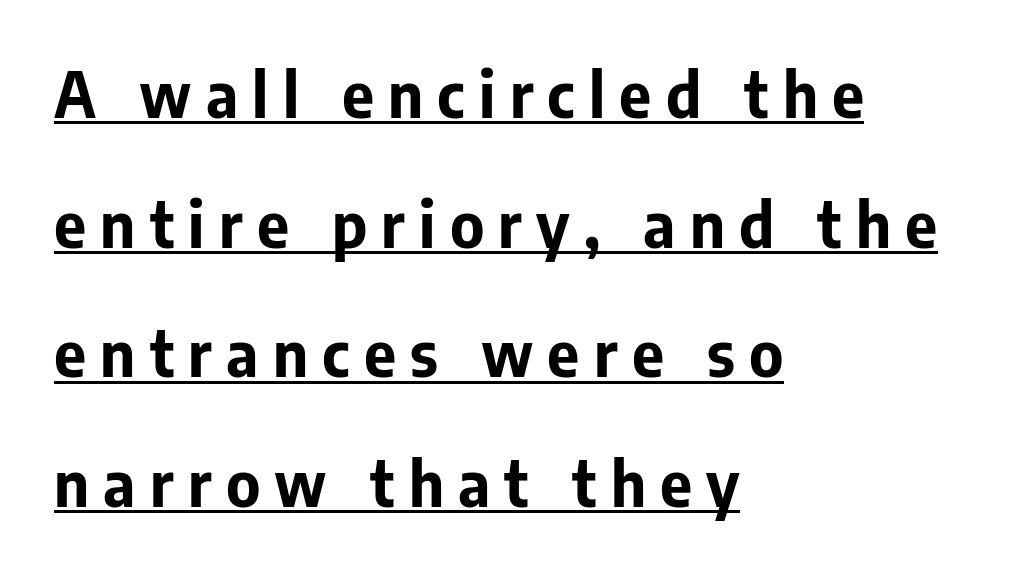
{"serif": "no", "italic": "no", "bold": "yes", "weight": "bold", "width": "normal", "stroke_contrast": "low", "x_height": "medium", "monospaced": "no", "underline": "yes", "align": "left", "line_spacing": "loose", "line_spacing_ratio": 2.09, "letter_spacing": "wide", "letter_spacing_em": 0.23, "glyph_px": 62}
